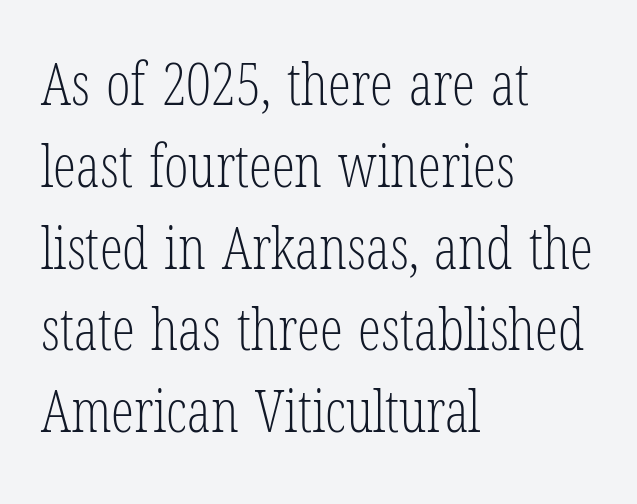
{"serif": "yes", "italic": "no", "bold": "no", "weight": "light", "width": "condensed", "stroke_contrast": "low", "x_height": "medium", "monospaced": "no", "underline": "no", "align": "left", "line_spacing": "normal", "line_spacing_ratio": 1.41, "letter_spacing": "normal", "letter_spacing_em": 0.0, "glyph_px": 58}
